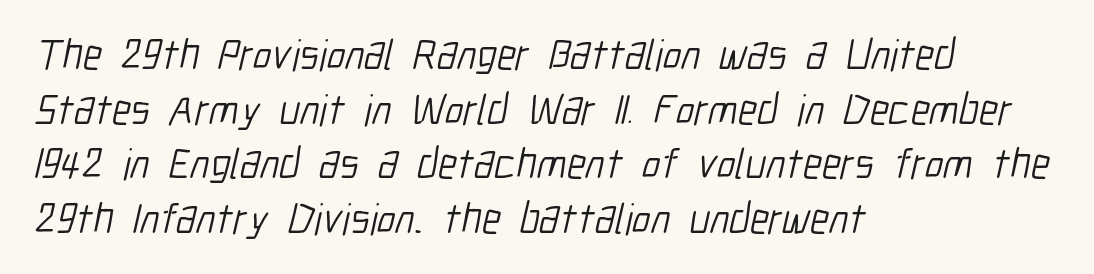
{"serif": "no", "bold": "no", "weight": "light", "width": "condensed", "stroke_contrast": "low", "x_height": "medium", "monospaced": "no", "underline": "no", "align": "left", "line_spacing": "normal", "line_spacing_ratio": 1.27, "letter_spacing": "normal", "letter_spacing_em": 0.0, "glyph_px": 43}
